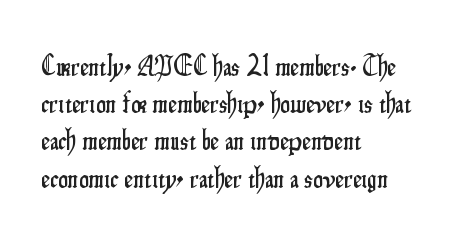
Q: Is the text italic (slanted)? A: No, it is upright.
Q: Is the typeface a serif or a sans-serif typeface? A: Sans-serif.
Q: Is the text underlined? A: No.
Q: How is the paragraph aligned? A: Left-aligned.
Q: Is the spacing between letters normal or unusually wide? A: Normal.
Q: Is the spacing between lines tight, normal or loose? A: Normal.
Q: Width (condensed, normal, or wide)? A: Condensed.
Q: Stroke contrast? A: Low.
Q: x-height? A: Small.
Q: Monospaced? A: No.
